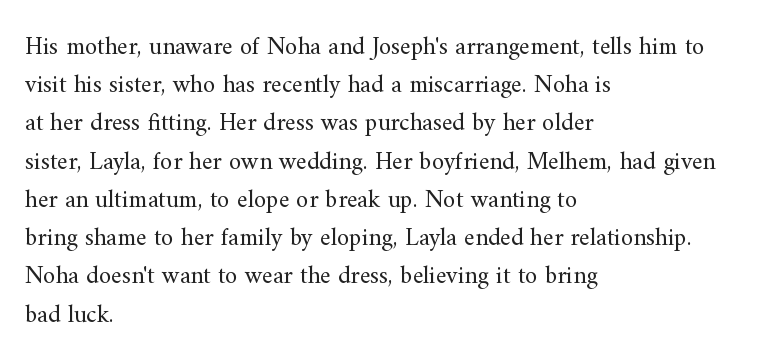
The glyphs are unaccompanied by any horizontal stroke below them. Posture: vertical. These lines keep a tight, regular rhythm from letter to letter. Interline gaps are of average width in this sample. The paragraph shown leans on its left margin.
